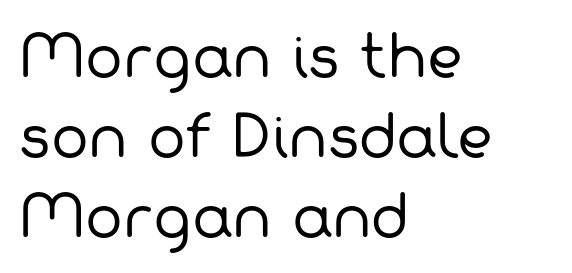
Q: Is the text bold? A: No.
Q: Is the typeface a serif or a sans-serif typeface? A: Sans-serif.
Q: Is the text underlined? A: No.
Q: How is the paragraph aligned? A: Left-aligned.
Q: Is the spacing between letters normal or unusually wide? A: Normal.
Q: Is the spacing between lines tight, normal or loose? A: Normal.
Q: Width (condensed, normal, or wide)? A: Normal.
Q: Stroke contrast? A: Low.
Q: x-height? A: Medium.
Q: Monospaced? A: No.
